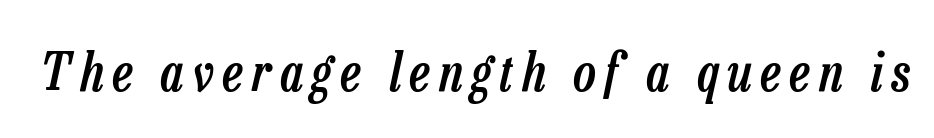
Bold? Not quite — semibold, heavier than regular but stopping short. Here the designer chose a conventional face with non-uniform glyph widths. Clear beneath every line of the passage. Italic? Definitely — the glyphs are oblique.
